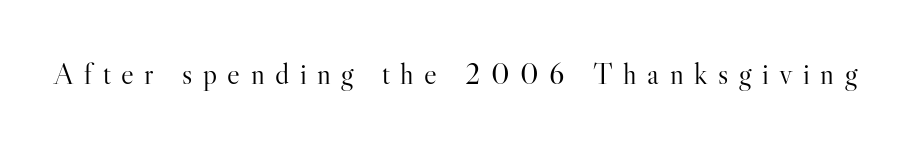
Q: Is the text bold? A: No.
Q: Is the text italic (slanted)? A: No, it is upright.
Q: Is the typeface a serif or a sans-serif typeface? A: Serif.
Q: Is the text underlined? A: No.
Q: Is the spacing between letters normal or unusually wide? A: Unusually wide.
Q: Width (condensed, normal, or wide)? A: Normal.
Q: Stroke contrast? A: High.
Q: x-height? A: Small.
Q: Monospaced? A: No.
